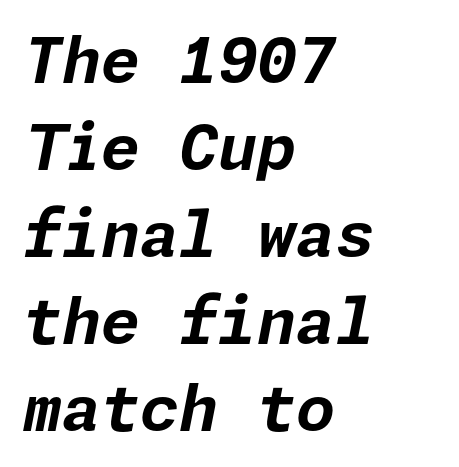
The image shows 63 px bold type, italic (leaning right); set left-aligned, normal line spacing (1.38x), normal letter spacing, not underlined; low stroke contrast and a medium x-height.
